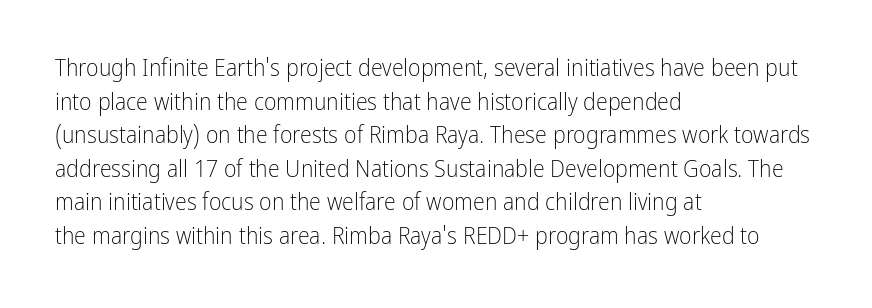
{"italic": "no", "bold": "no", "underline": "no", "align": "left", "line_spacing": "normal", "line_spacing_ratio": 1.4, "letter_spacing": "normal", "letter_spacing_em": 0.0, "glyph_px": 24}
